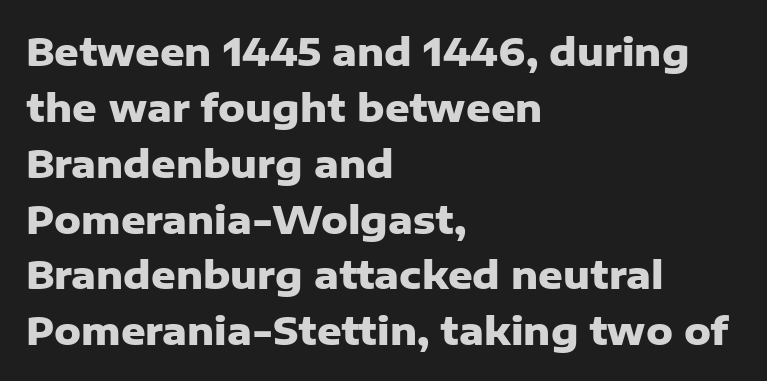
The image shows 38 px heavy sans-serif type, upright; set left-aligned, normal line spacing (1.47x), normal letter spacing, not underlined; low stroke contrast and a medium x-height.
